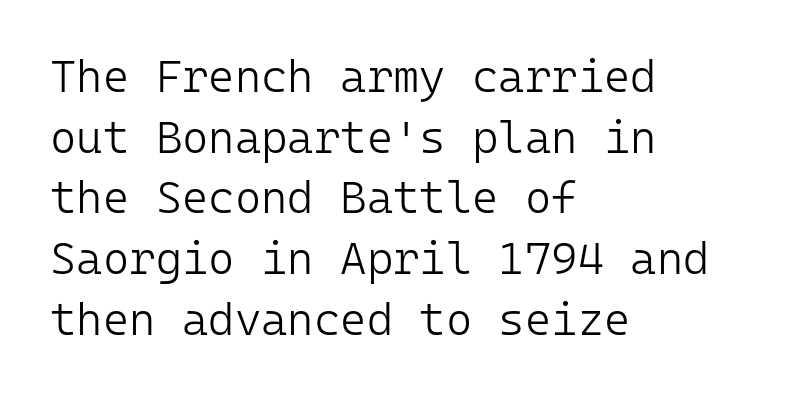
{"serif": "no", "italic": "no", "bold": "no", "weight": "light", "width": "normal", "stroke_contrast": "low", "x_height": "medium", "monospaced": "yes", "underline": "no", "align": "left", "line_spacing": "normal", "line_spacing_ratio": 1.35, "letter_spacing": "normal", "letter_spacing_em": 0.0, "glyph_px": 45}
